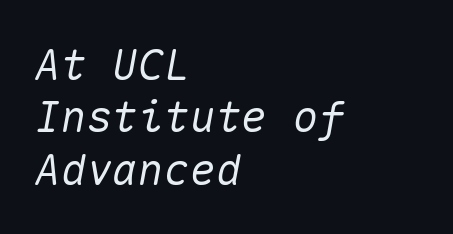
Letter spacing: default. The specimen reads as italic at a glance. These lines stack with their left ends in a neat column. These lines are rendered in a fixed-pitch font.
